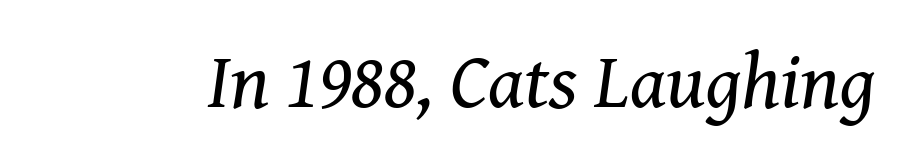
The image shows 78 px regular-weight serif type, italic (leaning right); set normal letter spacing, not underlined; medium stroke contrast and a medium x-height.
